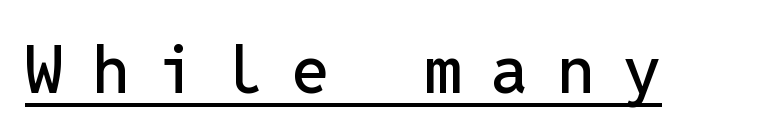
Nope, no serifs anywhere on these letters. Caption: expanded tracking, letters set apart. This rendering features underlined lettering. This sample has the even, mechanical cadence of fixed-width lettering.
